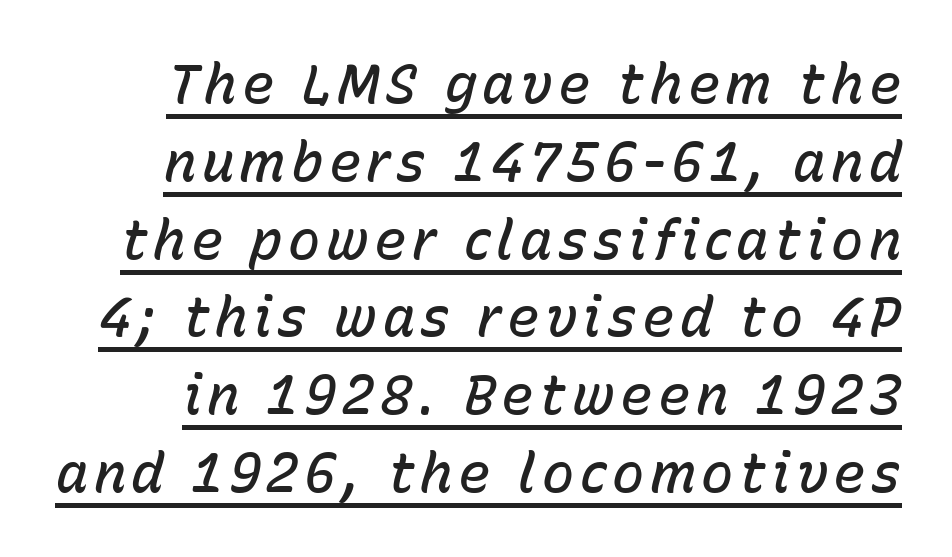
The glyphs are accompanied by a horizontal stroke just below them. Is this a fixed-width face? No — the glyphs have proportional, varying widths. Notice how the stems are inclined rather than vertical — that's the hallmark of italics. Is the type bold? Partly — it's a semibold, heavier than regular but not fully bold. Reading down the column, the eye jumps a familiar distance to each next line.
